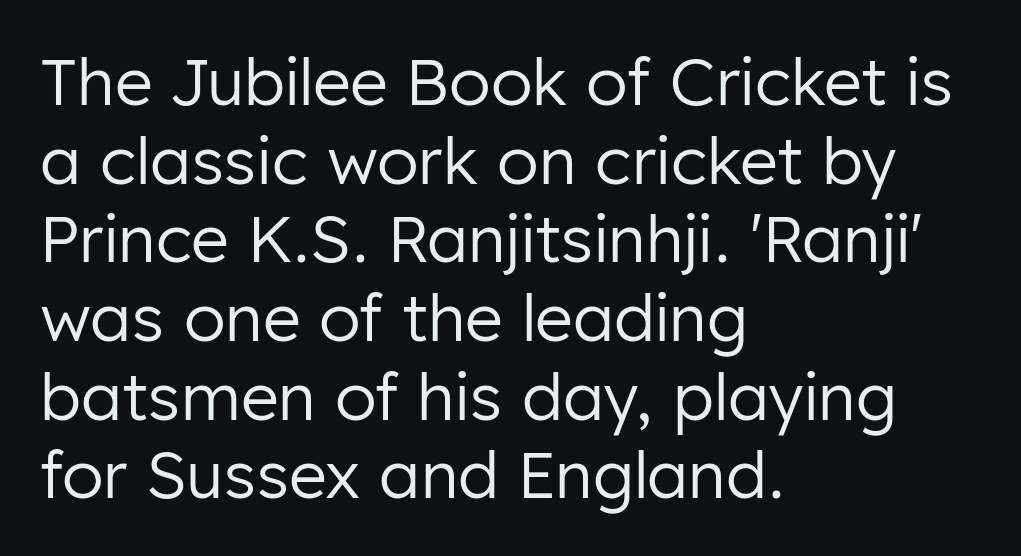
{"serif": "no", "italic": "no", "bold": "no", "weight": "regular", "width": "normal", "stroke_contrast": "low", "x_height": "medium", "monospaced": "no", "underline": "no", "align": "left", "line_spacing_ratio": 1.21, "letter_spacing": "normal", "letter_spacing_em": 0.0, "glyph_px": 65}
